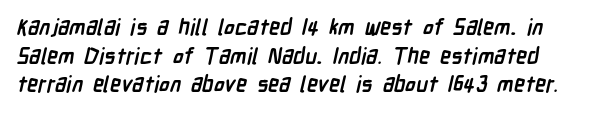
{"bold": "yes", "underline": "no", "line_spacing": "normal", "line_spacing_ratio": 1.3, "letter_spacing": "normal", "letter_spacing_em": 0.0, "glyph_px": 22}
